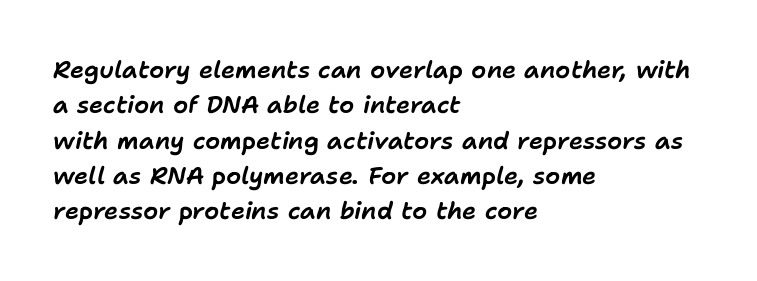
Q: Is the text italic (slanted)? A: Yes, it leans right by about 11 degrees.
Q: Is the text underlined? A: No.
Q: How is the paragraph aligned? A: Left-aligned.
Q: Is the spacing between letters normal or unusually wide? A: Normal.
Q: Is the spacing between lines tight, normal or loose? A: Normal.
